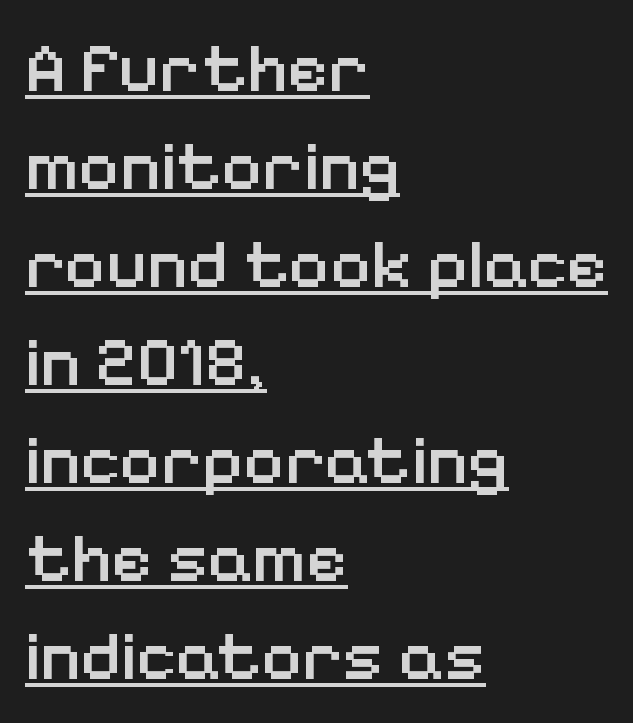
Q: Is the text bold? A: Semi-bold.
Q: Is the text italic (slanted)? A: No, it is upright.
Q: Is the typeface a serif or a sans-serif typeface? A: Sans-serif.
Q: Is the text underlined? A: Yes.
Q: How is the paragraph aligned? A: Left-aligned.
Q: Is the spacing between letters normal or unusually wide? A: Normal.
Q: Is the spacing between lines tight, normal or loose? A: Normal.
Q: Width (condensed, normal, or wide)? A: Normal.
Q: Stroke contrast? A: Low.
Q: x-height? A: Medium.
Q: Monospaced? A: No.
